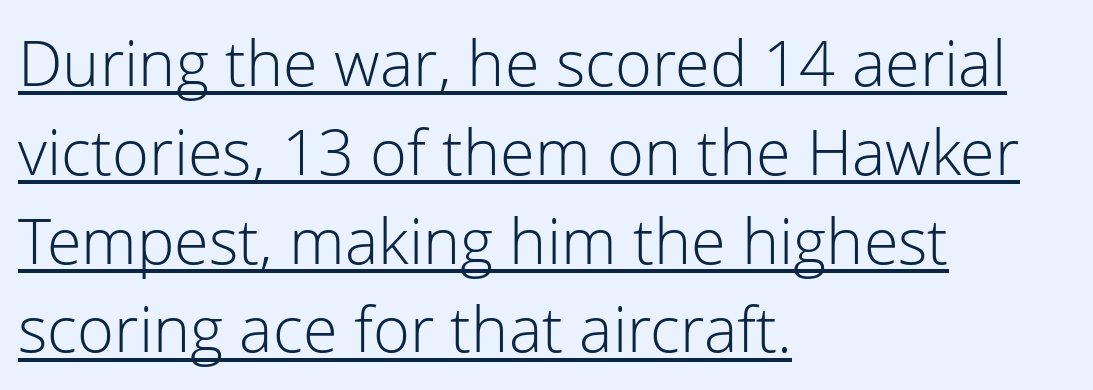
The image shows 63 px light sans-serif type, upright; set left-aligned, normal line spacing (1.41x), normal letter spacing, underlined; low stroke contrast and a medium x-height.
